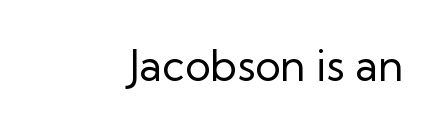
The image shows 43 px regular-weight sans-serif type, upright; set normal letter spacing, not underlined; low stroke contrast and a medium x-height.
